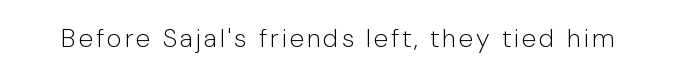
The image shows 26 px text type, upright; set not underlined.
